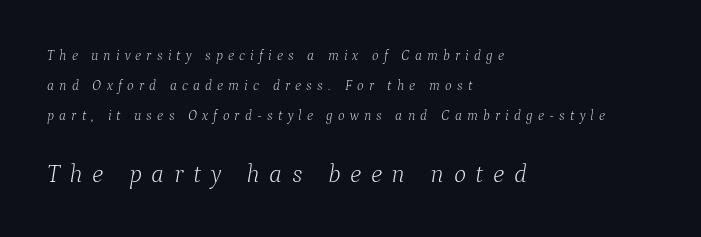
Scale increases going downward across the two blocks. Short and long lines alike share a common starting point at left. Here the glyphs are tracked loosely, breaking word shapes into spaced letters. The typeface has the unassuming heft of standard copy or less.
